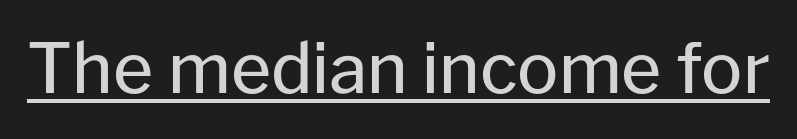
Short note: letters normally spaced. Nope, no serifs anywhere on these letters. These glyphs show unthickened strokes, regular width or finer. Each line of the rendering has a horizontal stroke beneath the glyphs. The letters advance in unequal steps, a hallmark of proportional type. Does the lettering tilt? It doesn't — this is upright.
